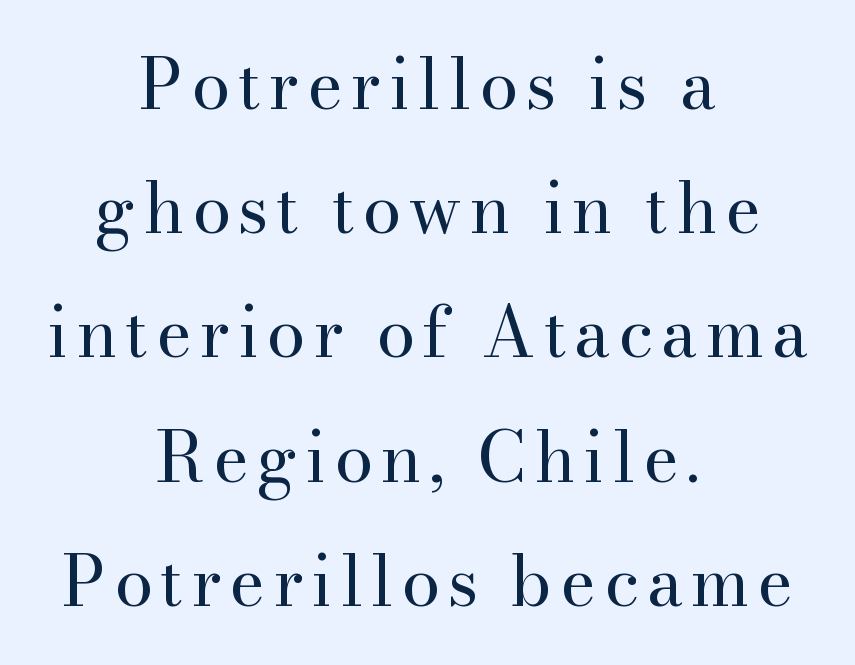
Q: Is the text bold? A: No.
Q: Is the text italic (slanted)? A: No, it is upright.
Q: Is the typeface a serif or a sans-serif typeface? A: Serif.
Q: Is the text underlined? A: No.
Q: How is the paragraph aligned? A: Centered.
Q: Width (condensed, normal, or wide)? A: Normal.
Q: Stroke contrast? A: High.
Q: x-height? A: Small.
Q: Monospaced? A: No.
